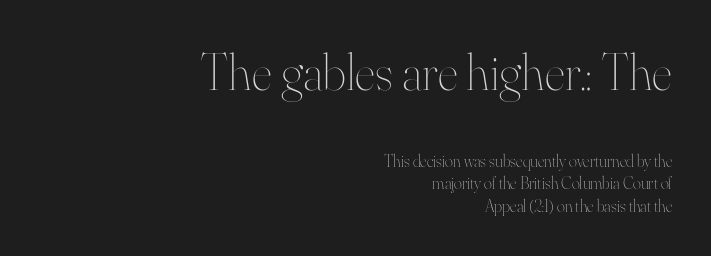
{"italic": "no", "bold": "no", "weight": "thin", "width": "normal", "stroke_contrast": "high", "x_height": "small", "monospaced": "no", "underline": "no", "align": "right", "line_spacing": "normal", "line_spacing_ratio": 1.33, "letter_spacing": "normal", "letter_spacing_em": 0.0, "larger_block": "first", "size_ratio": 3.06, "glyph_px": 52}
